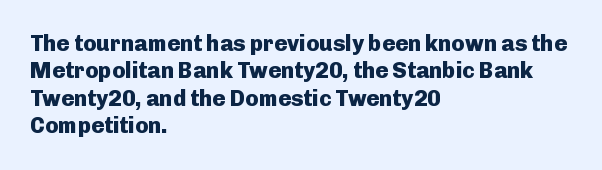
{"italic": "no", "bold": "yes", "underline": "no", "align": "left", "line_spacing": "normal", "line_spacing_ratio": 1.25, "letter_spacing": "normal", "letter_spacing_em": 0.0, "glyph_px": 22}
